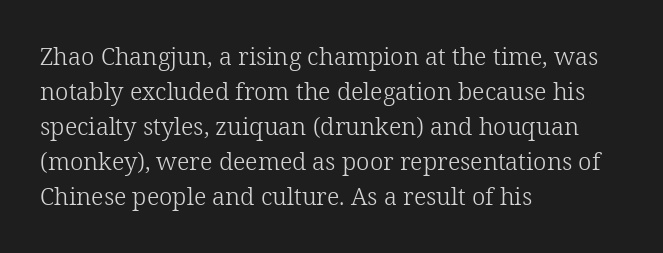
No word sits above an underline. This is the regular roman posture of the typeface. The lines in this sample share a left origin and differ only in where they stop. Successive baselines arrive at the customary interval.
